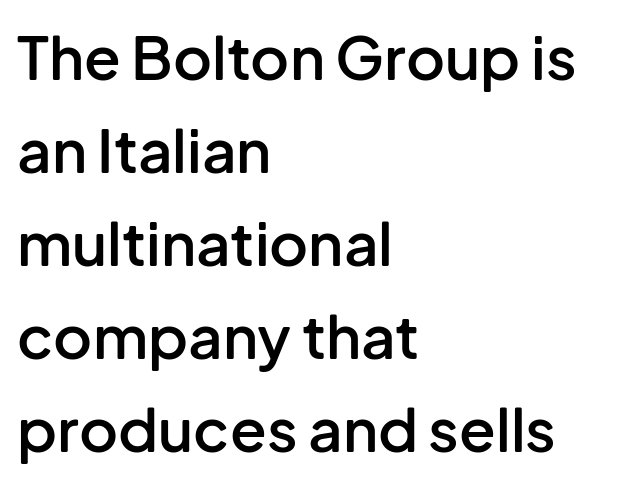
{"serif": "no", "italic": "no", "bold": "semi", "weight": "semibold", "width": "normal", "stroke_contrast": "low", "x_height": "medium", "monospaced": "no", "underline": "no", "align": "left", "line_spacing": "normal", "line_spacing_ratio": 1.55, "letter_spacing": "normal", "letter_spacing_em": 0.0, "glyph_px": 60}
